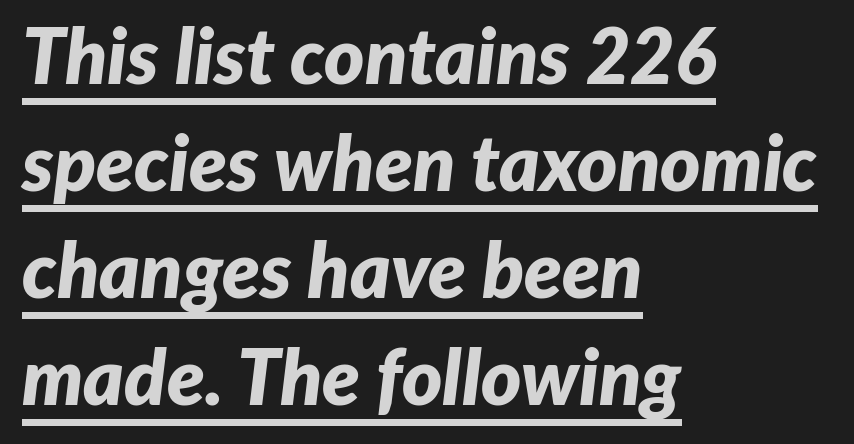
{"italic": "yes", "lean": "right", "slant_degrees": 7, "bold": "yes", "weight": "bold", "width": "normal", "stroke_contrast": "low", "x_height": "medium", "monospaced": "no", "underline": "yes", "align": "left", "line_spacing": "normal", "line_spacing_ratio": 1.39, "letter_spacing": "normal", "letter_spacing_em": 0.0, "glyph_px": 77}
